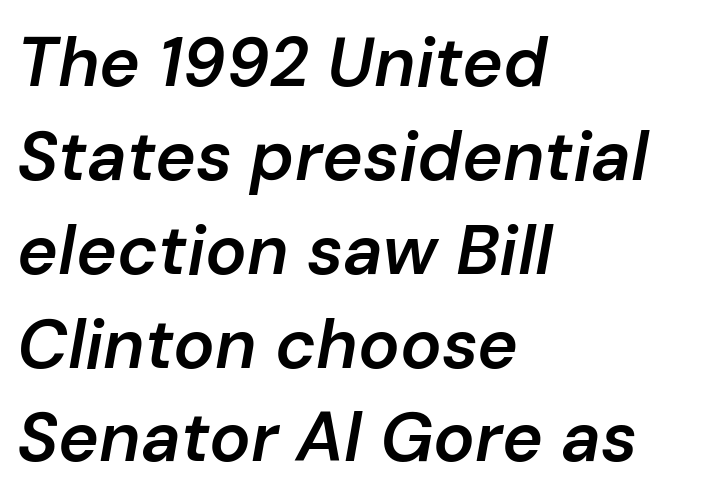
Q: Is the text bold? A: Semi-bold.
Q: Is the text italic (slanted)? A: Yes, it leans right by about 10 degrees.
Q: Is the text underlined? A: No.
Q: How is the paragraph aligned? A: Left-aligned.
Q: Is the spacing between letters normal or unusually wide? A: Normal.
Q: Is the spacing between lines tight, normal or loose? A: Normal.
Q: Width (condensed, normal, or wide)? A: Normal.
Q: Stroke contrast? A: Low.
Q: x-height? A: Medium.
Q: Monospaced? A: No.
